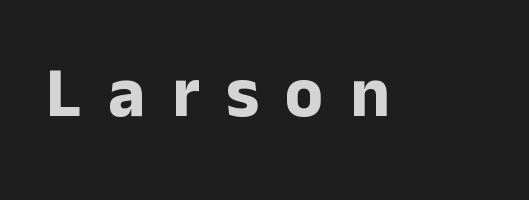
{"serif": "no", "italic": "no", "bold": "yes", "weight": "bold", "width": "normal", "stroke_contrast": "low", "x_height": "medium", "monospaced": "no", "underline": "no", "letter_spacing": "wide", "letter_spacing_em": 0.38, "glyph_px": 70}
